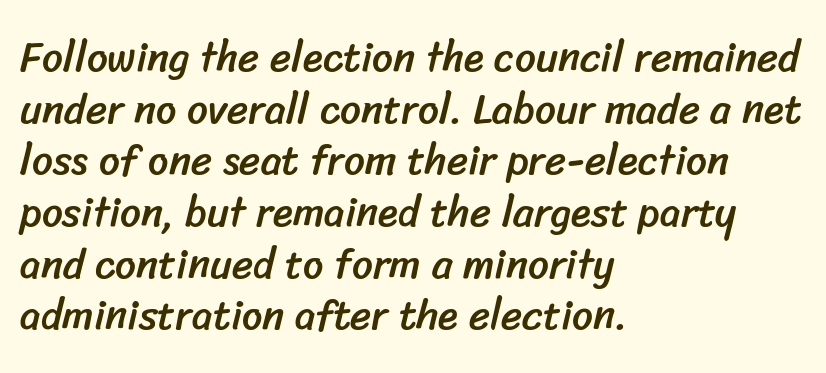
The image shows 41 px sans-serif type; set left-aligned, normal line spacing (1.26x), normal letter spacing, not underlined; low stroke contrast and a medium x-height.
